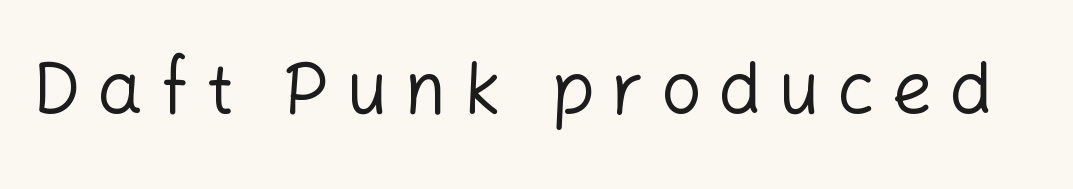
{"serif": "no", "italic": "no", "bold": "no", "weight": "regular", "width": "normal", "stroke_contrast": "low", "x_height": "medium", "monospaced": "no", "underline": "no", "letter_spacing": "wide", "letter_spacing_em": 0.23, "glyph_px": 72}
